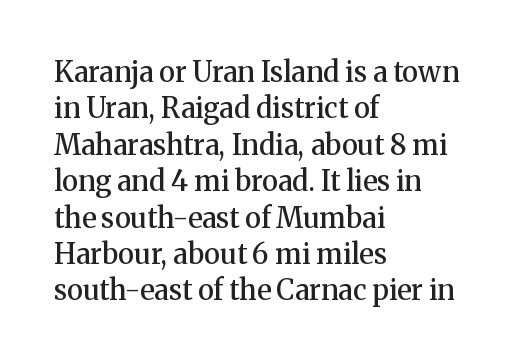
{"serif": "yes", "italic": "no", "bold": "semi", "weight": "semibold", "width": "normal", "stroke_contrast": "medium", "x_height": "medium", "monospaced": "no", "underline": "no", "align": "left", "line_spacing": "normal", "line_spacing_ratio": 1.3, "letter_spacing": "normal", "letter_spacing_em": 0.0, "glyph_px": 28}
